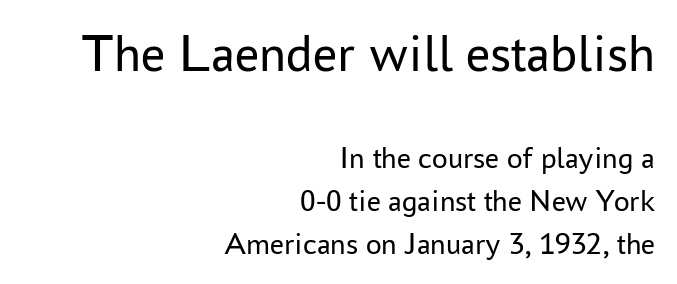
{"serif": "no", "italic": "no", "bold": "no", "weight": "regular", "width": "normal", "stroke_contrast": "low", "x_height": "medium", "monospaced": "no", "underline": "no", "align": "right", "line_spacing": "normal", "line_spacing_ratio": 1.39, "letter_spacing": "normal", "letter_spacing_em": 0.0, "larger_block": "first", "size_ratio": 1.74, "glyph_px": 54}
